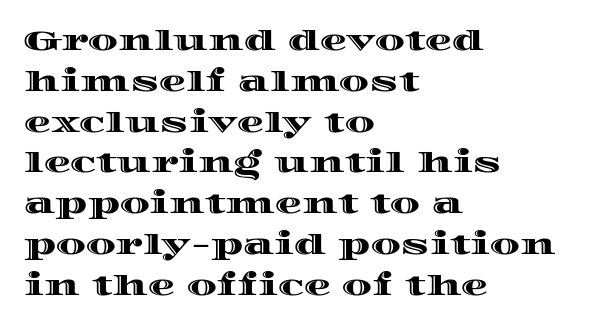
The typography opts for an upright posture over an oblique one. Descenders hang freely into open space. The rag falls on the right side of this text block. No extra tracking has been applied to these lines. Does the leading feel generous? No, just average.
